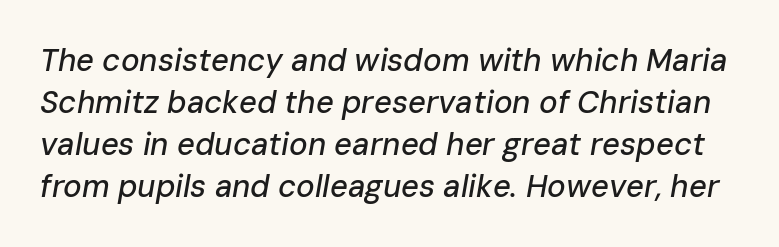
Anything drawn beneath the words? Only blank space. Horizontal bands of white between lines are of average thickness. The letters sit at their default tracking, neither squeezed nor spread. Italic: yes, the glyphs are oblique.
